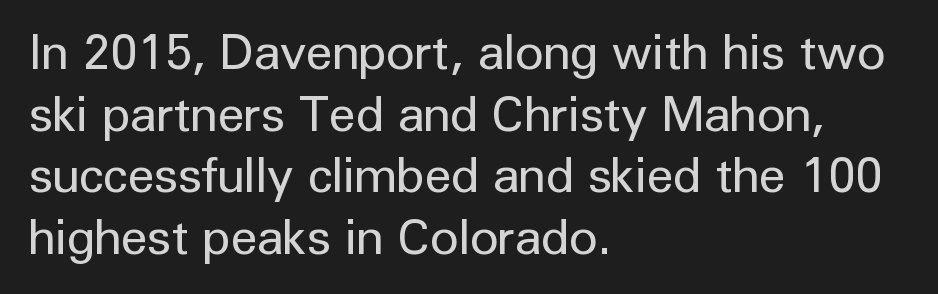
The image shows 49 px regular-weight sans-serif type, upright; set left-aligned, normal line spacing (1.26x), normal letter spacing, not underlined; low stroke contrast and a medium x-height.
